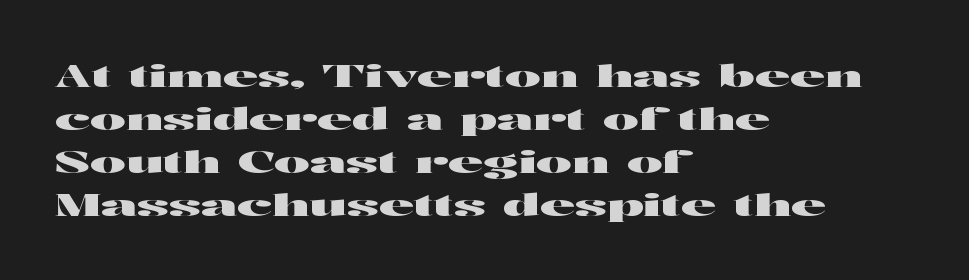
The lines sit at an ordinary, default distance from one another. Upright lettering throughout. This sample uses a sans-serif face. This sample uses plain, unmodified letter spacing. Descenders hang freely into open space.
